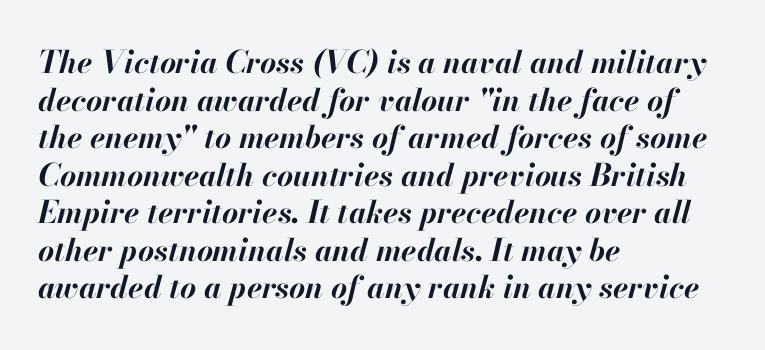
{"italic": "yes", "lean": "right", "slant_degrees": 13, "bold": "yes", "weight": "bold", "width": "normal", "stroke_contrast": "high", "x_height": "small", "monospaced": "no", "underline": "no", "align": "left", "line_spacing_ratio": 1.21, "letter_spacing": "normal", "letter_spacing_em": 0.0, "glyph_px": 31}
